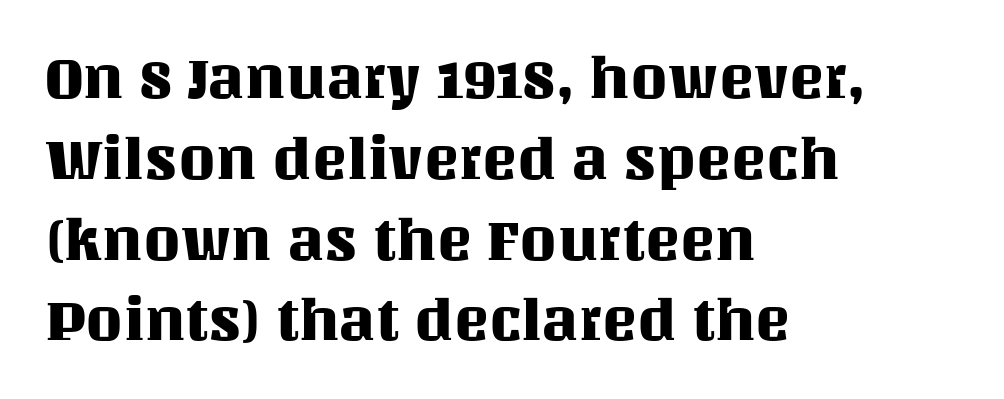
{"italic": "no", "width": "normal", "stroke_contrast": "medium", "x_height": "large", "monospaced": "no", "underline": "no", "align": "left", "line_spacing": "normal", "line_spacing_ratio": 1.37, "letter_spacing": "normal", "letter_spacing_em": 0.0, "glyph_px": 59}
